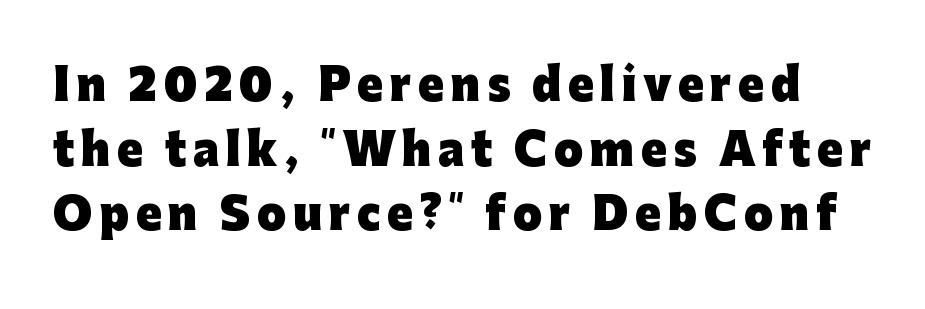
The image shows 42 px heavy sans-serif type, upright; set normal line spacing (1.54x), not underlined; low stroke contrast and a medium x-height.
